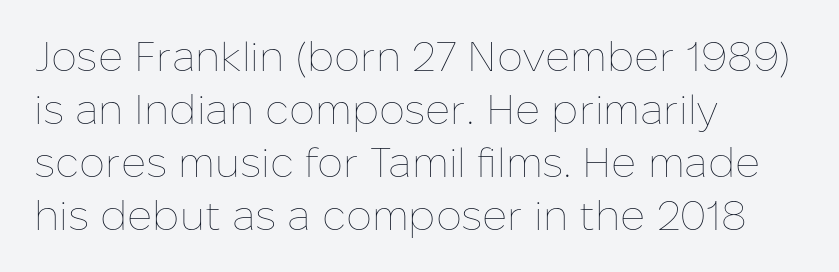
{"italic": "no", "bold": "no", "weight": "thin", "width": "normal", "stroke_contrast": "low", "x_height": "medium", "monospaced": "no", "underline": "no", "align": "left", "line_spacing": "normal", "line_spacing_ratio": 1.29, "letter_spacing": "normal", "letter_spacing_em": 0.0, "glyph_px": 41}
